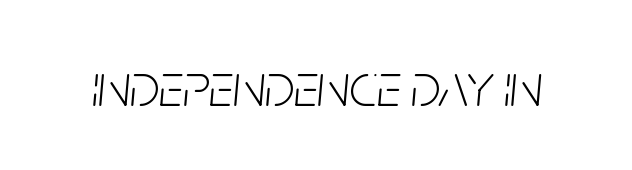
Is the stroke heavy? The answer is a plain regular-or-lighter. Each row of text sits above clean, open space. Italic? Definitely — the glyphs are oblique. Do the characters align in a grid? No, the font is proportional. The letters sit at their default tracking, neither squeezed nor spread.
